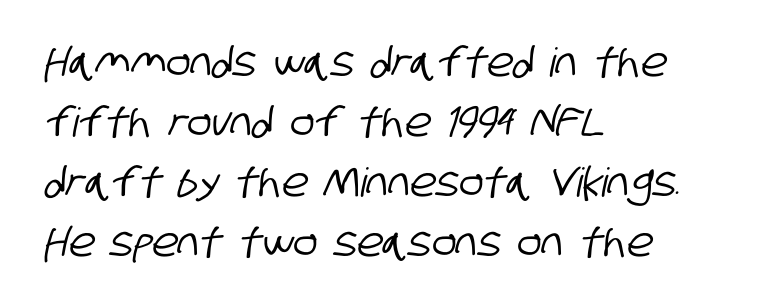
If you drew a ruler down the left edge, every line would touch it. Do the characters align in a grid? No, the font is proportional. The designer went with a sans here, leaving each stem footless. Glance below the letters and you will spot only blank space.
